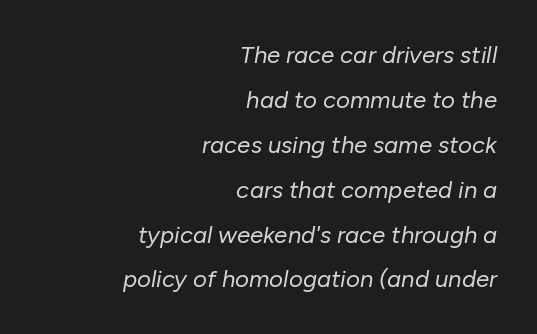
Q: Is the text bold? A: No.
Q: Is the text italic (slanted)? A: Yes, it leans right by about 10 degrees.
Q: Is the text underlined? A: No.
Q: How is the paragraph aligned? A: Right-aligned.
Q: Is the spacing between letters normal or unusually wide? A: Normal.
